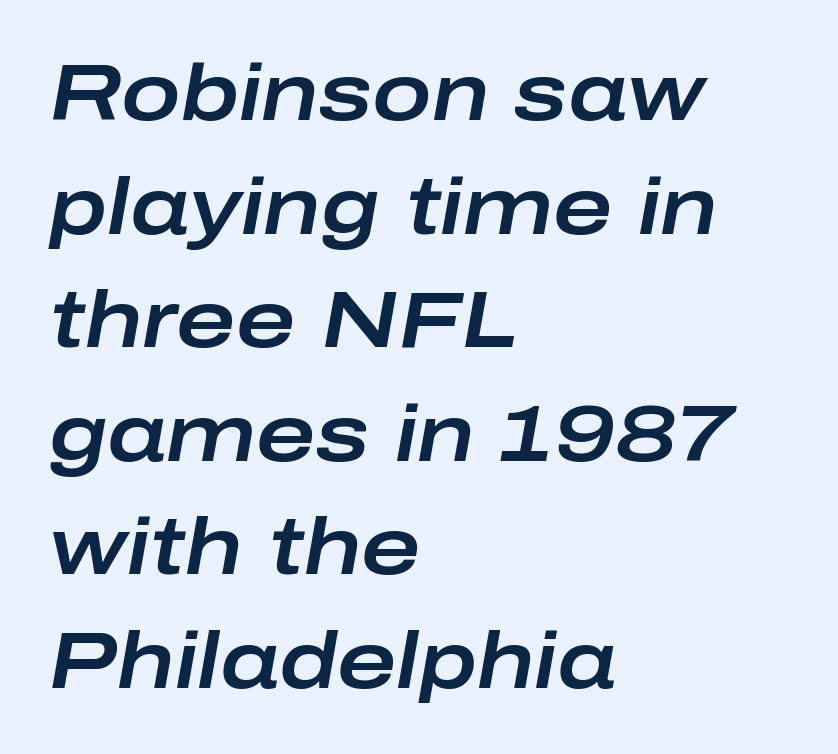
{"italic": "yes", "lean": "right", "slant_degrees": 10, "width": "wide", "stroke_contrast": "low", "x_height": "medium", "monospaced": "no", "underline": "no", "align": "left", "line_spacing": "normal", "line_spacing_ratio": 1.42, "letter_spacing": "normal", "letter_spacing_em": 0.0, "glyph_px": 80}
